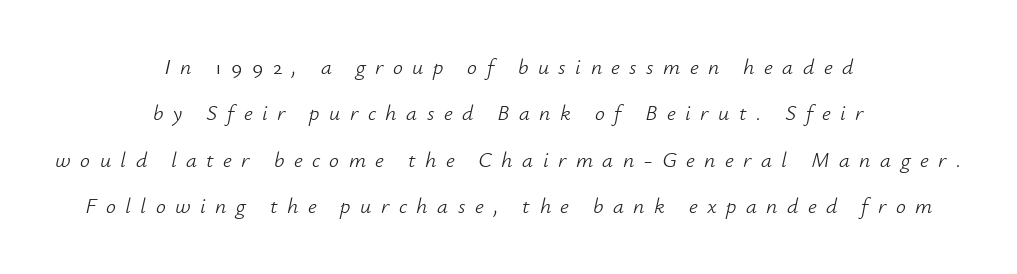
{"italic": "yes", "lean": "right", "slant_degrees": 12, "bold": "no", "underline": "no", "align": "center", "line_spacing": "loose", "line_spacing_ratio": 2.11, "letter_spacing": "wide", "letter_spacing_em": 0.43, "glyph_px": 22}
